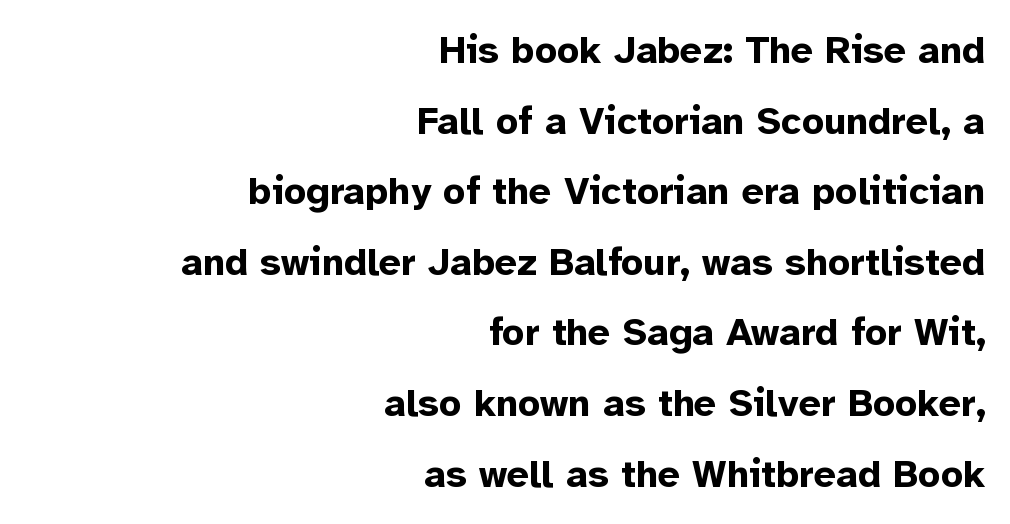
The image shows 39 px bold sans-serif type, upright; set right-aligned, line spacing 1.81x, normal letter spacing, not underlined; low stroke contrast and a medium x-height.
